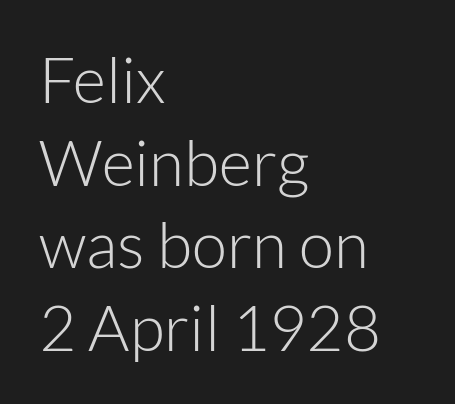
{"serif": "no", "italic": "no", "bold": "no", "weight": "light", "width": "normal", "stroke_contrast": "low", "x_height": "medium", "monospaced": "no", "underline": "no", "align": "left", "line_spacing": "normal", "line_spacing_ratio": 1.29, "letter_spacing": "normal", "letter_spacing_em": 0.0, "glyph_px": 64}
